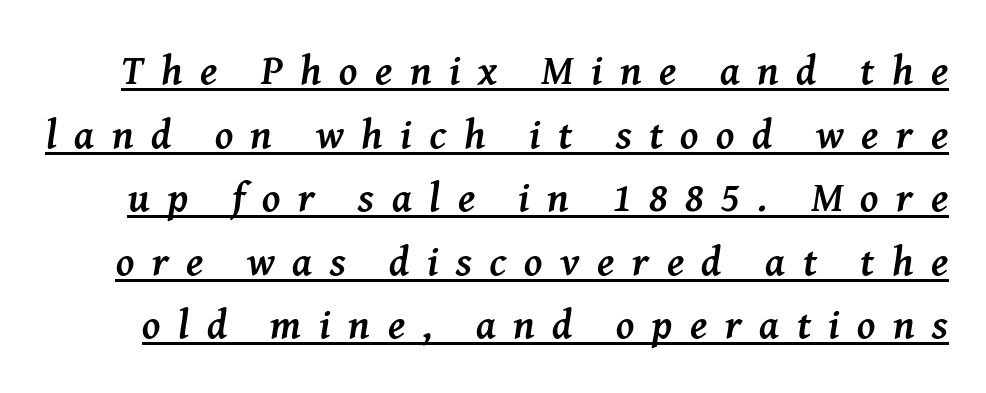
{"serif": "yes", "italic": "yes", "lean": "right", "slant_degrees": 8, "bold": "yes", "weight": "semibold", "width": "normal", "stroke_contrast": "medium", "x_height": "medium", "monospaced": "no", "underline": "yes", "line_spacing": "normal", "line_spacing_ratio": 1.55, "letter_spacing": "wide", "letter_spacing_em": 0.43, "glyph_px": 41}
